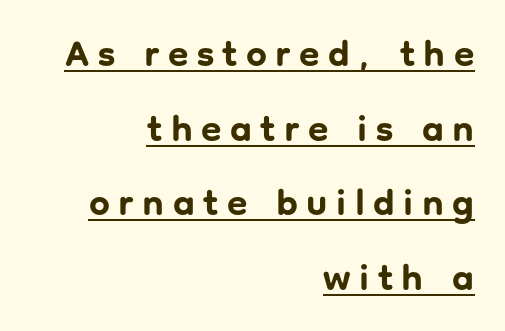
{"serif": "no", "italic": "no", "bold": "yes", "weight": "bold", "width": "normal", "stroke_contrast": "low", "x_height": "medium", "monospaced": "no", "underline": "yes", "align": "right", "line_spacing": "loose", "line_spacing_ratio": 2.02, "letter_spacing": "wide", "letter_spacing_em": 0.23, "glyph_px": 37}
